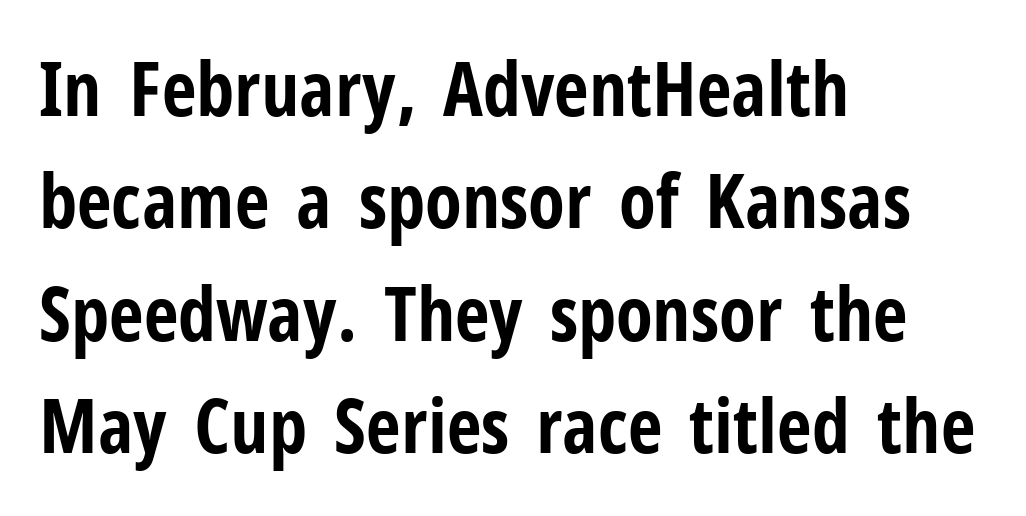
Q: Is the text bold? A: Yes.
Q: Is the text italic (slanted)? A: No, it is upright.
Q: Is the typeface a serif or a sans-serif typeface? A: Sans-serif.
Q: Is the text underlined? A: No.
Q: How is the paragraph aligned? A: Left-aligned.
Q: Is the spacing between letters normal or unusually wide? A: Normal.
Q: Is the spacing between lines tight, normal or loose? A: Normal.
Q: Width (condensed, normal, or wide)? A: Condensed.
Q: Stroke contrast? A: Low.
Q: x-height? A: Medium.
Q: Monospaced? A: No.
